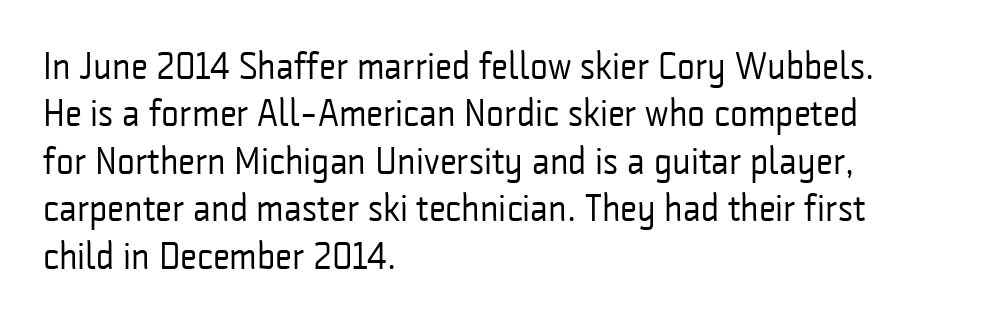
{"serif": "no", "italic": "no", "bold": "no", "weight": "regular", "width": "condensed", "stroke_contrast": "low", "x_height": "medium", "monospaced": "no", "underline": "no", "align": "left", "line_spacing": "normal", "line_spacing_ratio": 1.25, "letter_spacing": "normal", "letter_spacing_em": 0.0, "glyph_px": 38}
